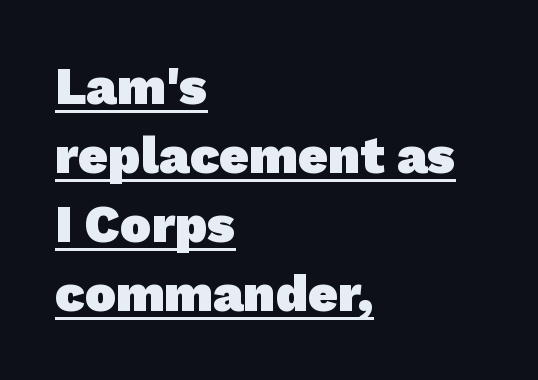
The paragraph shown leans on its left margin. The face used here is rendered with its standard letterfit. Has an underline been added? It has. Each letter keeps its own natural width here, so spacing adapts to shape. This is heavy type, rendered in bold. Successive baselines arrive at the customary interval.
